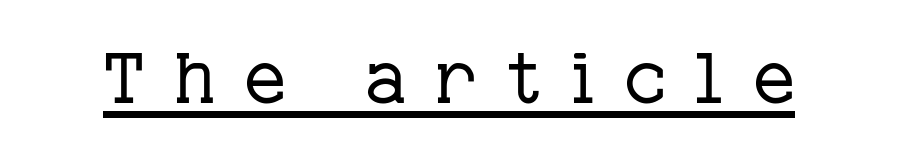
The image shows 72 px regular-weight serif type, upright; set unusually wide letter spacing (+0.4 em), underlined; low stroke contrast and a medium x-height.
